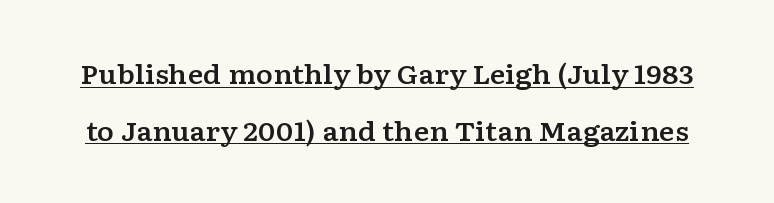
{"italic": "no", "underline": "yes", "line_spacing": "loose", "line_spacing_ratio": 2.18, "letter_spacing": "normal", "letter_spacing_em": 0.0, "glyph_px": 26}
